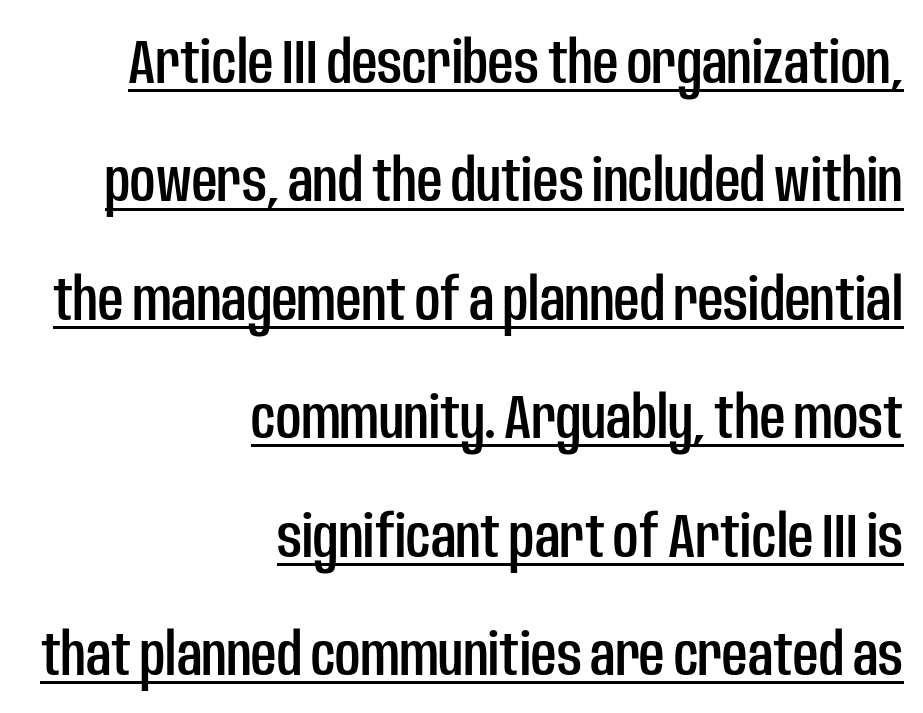
Q: Is the text italic (slanted)? A: No, it is upright.
Q: Is the typeface a serif or a sans-serif typeface? A: Sans-serif.
Q: Is the text underlined? A: Yes.
Q: How is the paragraph aligned? A: Right-aligned.
Q: Is the spacing between letters normal or unusually wide? A: Normal.
Q: Is the spacing between lines tight, normal or loose? A: Loose.
Q: Width (condensed, normal, or wide)? A: Condensed.
Q: Stroke contrast? A: Low.
Q: x-height? A: Large.
Q: Monospaced? A: No.
